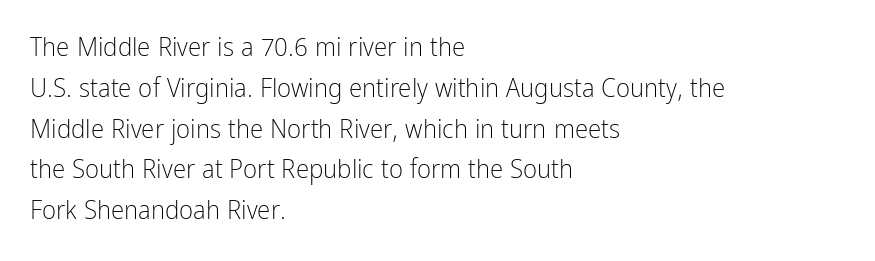
{"italic": "no", "bold": "no", "underline": "no", "align": "left", "line_spacing": "normal", "line_spacing_ratio": 1.51, "letter_spacing": "normal", "letter_spacing_em": 0.0, "glyph_px": 27}
